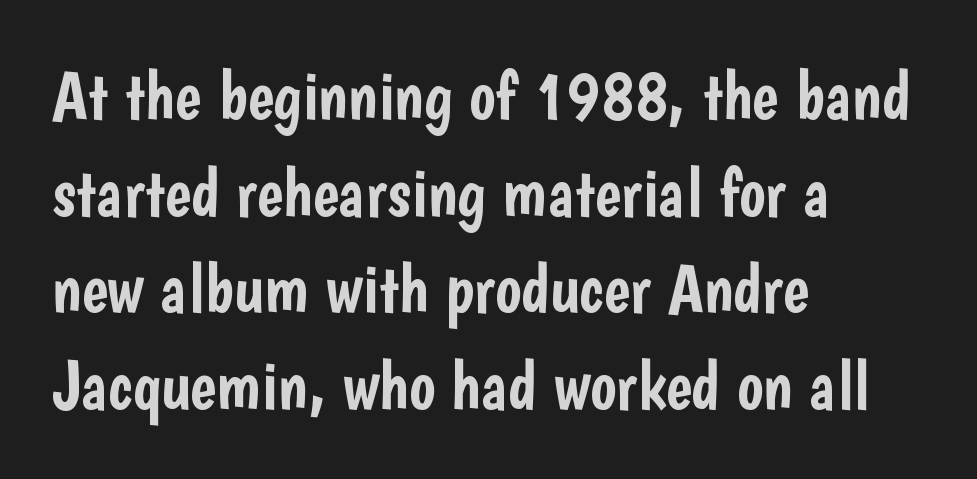
The image shows 70 px condensed sans-serif type, upright; set left-aligned, normal line spacing (1.38x), normal letter spacing, not underlined; low stroke contrast and a medium x-height.
